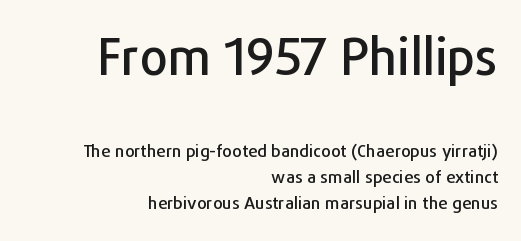
Q: Is the text italic (slanted)? A: No, it is upright.
Q: Is the typeface a serif or a sans-serif typeface? A: Sans-serif.
Q: Is the text underlined? A: No.
Q: How is the paragraph aligned? A: Right-aligned.
Q: Is the spacing between letters normal or unusually wide? A: Normal.
Q: Is the spacing between lines tight, normal or loose? A: Normal.
Q: Which block of text is set in a larger size, the first (top) or the second (bottom)? A: The first (top) one.
Q: Width (condensed, normal, or wide)? A: Normal.
Q: Stroke contrast? A: Low.
Q: x-height? A: Medium.
Q: Monospaced? A: No.
